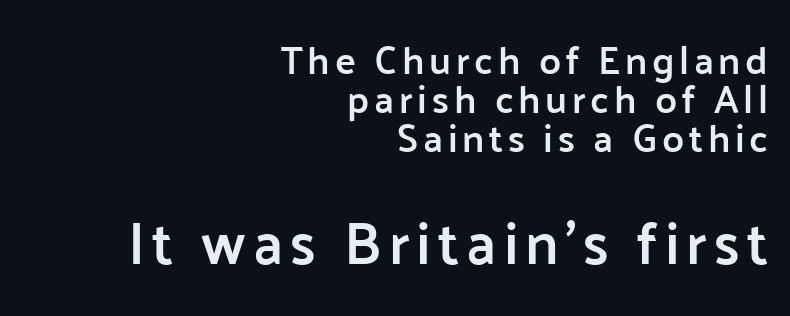
Q: Is the text bold? A: Semi-bold.
Q: Is the text italic (slanted)? A: No, it is upright.
Q: Is the typeface a serif or a sans-serif typeface? A: Sans-serif.
Q: Is the text underlined? A: No.
Q: How is the paragraph aligned? A: Right-aligned.
Q: Is the spacing between lines tight, normal or loose? A: Tight.
Q: Which block of text is set in a larger size, the first (top) or the second (bottom)? A: The second (bottom) one.
Q: Width (condensed, normal, or wide)? A: Normal.
Q: Stroke contrast? A: Low.
Q: x-height? A: Medium.
Q: Monospaced? A: No.
